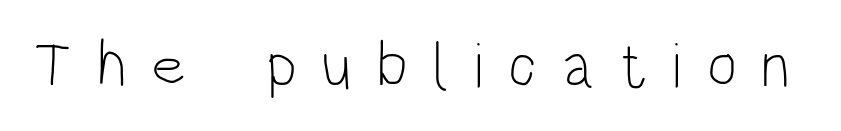
{"serif": "no", "italic": "no", "bold": "no", "weight": "light", "width": "condensed", "stroke_contrast": "low", "x_height": "large", "monospaced": "no", "underline": "no", "letter_spacing": "wide", "letter_spacing_em": 0.39, "glyph_px": 64}
